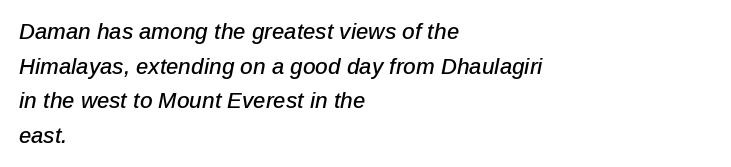
{"italic": "yes", "lean": "right", "slant_degrees": 12, "underline": "no", "align": "left", "line_spacing": "normal", "line_spacing_ratio": 1.57, "letter_spacing": "normal", "letter_spacing_em": 0.0, "glyph_px": 22}
